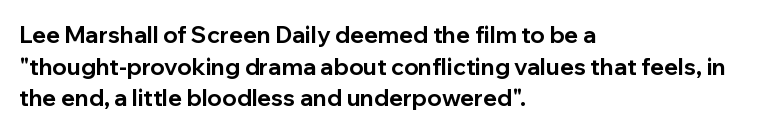
{"italic": "no", "bold": "yes", "underline": "no", "align": "left", "line_spacing": "normal", "line_spacing_ratio": 1.37, "letter_spacing": "normal", "letter_spacing_em": 0.0, "glyph_px": 23}
